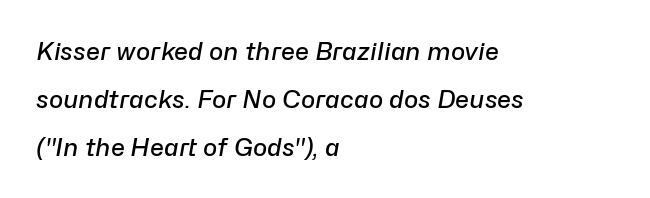
The image shows 24 px text type, italic (leaning right); set left-aligned, loose line spacing (2.0x), normal letter spacing, not underlined.
